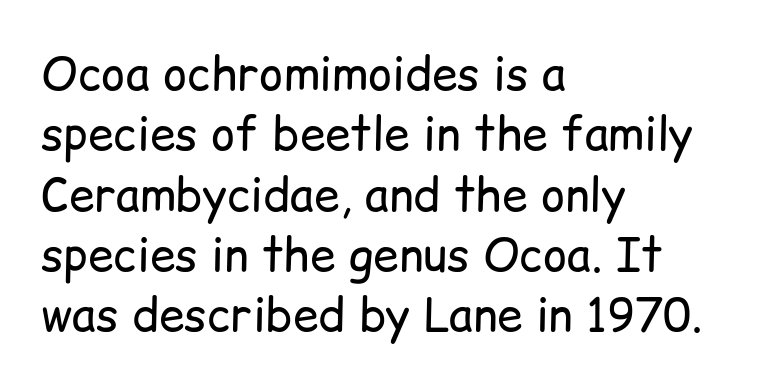
Q: Is the text bold? A: No.
Q: Is the text italic (slanted)? A: No, it is upright.
Q: Is the typeface a serif or a sans-serif typeface? A: Sans-serif.
Q: Is the text underlined? A: No.
Q: How is the paragraph aligned? A: Left-aligned.
Q: Is the spacing between letters normal or unusually wide? A: Normal.
Q: Is the spacing between lines tight, normal or loose? A: Normal.
Q: Width (condensed, normal, or wide)? A: Normal.
Q: Stroke contrast? A: Low.
Q: x-height? A: Medium.
Q: Monospaced? A: No.
